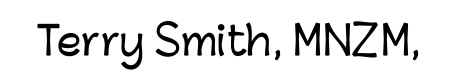
{"serif": "no", "italic": "no", "width": "normal", "stroke_contrast": "low", "x_height": "medium", "monospaced": "no", "underline": "no", "letter_spacing": "normal", "letter_spacing_em": 0.0, "glyph_px": 39}
